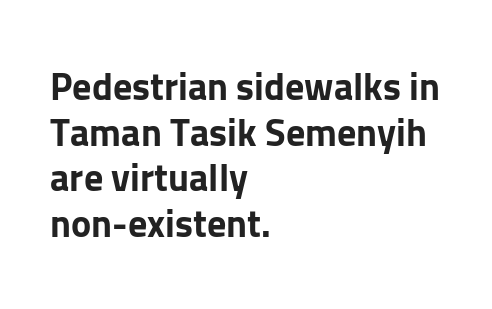
In terms of posture, this sample is upright. Nobody drew a line under any word here. Short note: letters normally spaced. These lines are rendered in a variable-pitch font. The font is running at its bold setting.
